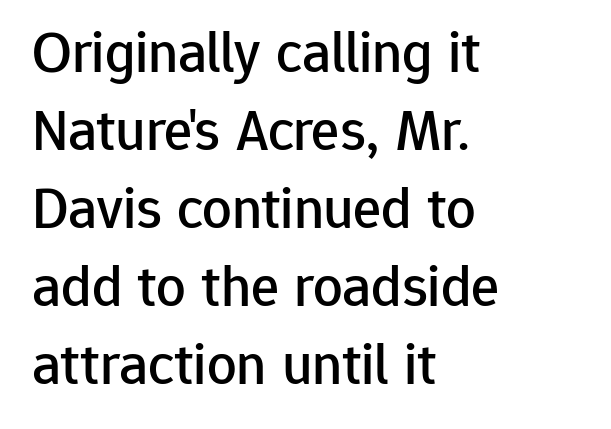
Q: Is the text italic (slanted)? A: No, it is upright.
Q: Is the typeface a serif or a sans-serif typeface? A: Sans-serif.
Q: Is the text underlined? A: No.
Q: How is the paragraph aligned? A: Left-aligned.
Q: Is the spacing between letters normal or unusually wide? A: Normal.
Q: Is the spacing between lines tight, normal or loose? A: Normal.
Q: Width (condensed, normal, or wide)? A: Normal.
Q: Stroke contrast? A: Low.
Q: x-height? A: Medium.
Q: Monospaced? A: No.
